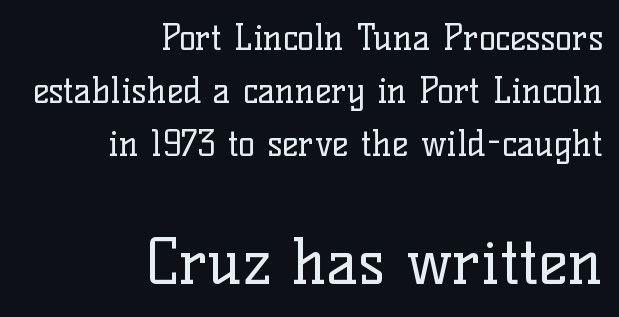
{"serif": "yes", "italic": "no", "bold": "no", "weight": "regular", "width": "normal", "stroke_contrast": "low", "x_height": "medium", "monospaced": "no", "underline": "no", "align": "right", "line_spacing": "normal", "line_spacing_ratio": 1.51, "letter_spacing": "normal", "letter_spacing_em": 0.0, "larger_block": "second", "size_ratio": 1.77, "glyph_px": 62}
